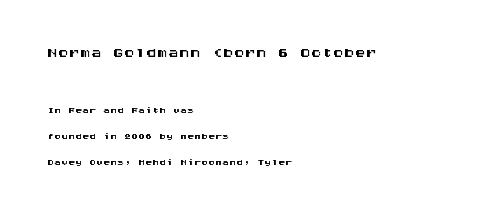
{"italic": "no", "underline": "no", "align": "left", "line_spacing_ratio": 1.86, "letter_spacing": "normal", "letter_spacing_em": 0.0, "larger_block": "first", "size_ratio": 1.57, "glyph_px": 22}
